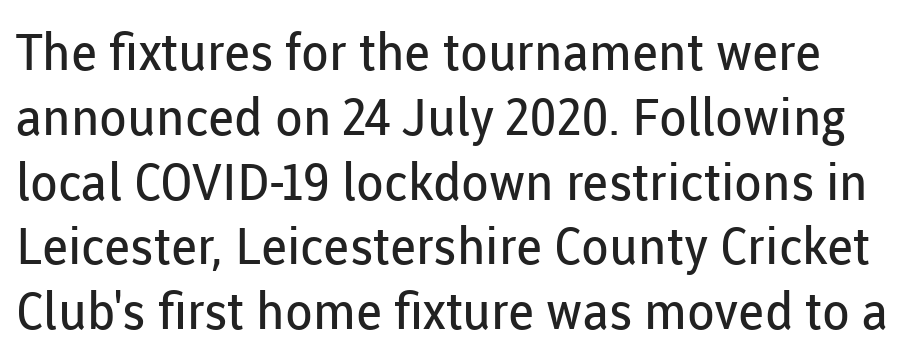
Q: Is the text bold? A: No.
Q: Is the text italic (slanted)? A: No, it is upright.
Q: Is the typeface a serif or a sans-serif typeface? A: Sans-serif.
Q: Is the text underlined? A: No.
Q: Is the spacing between letters normal or unusually wide? A: Normal.
Q: Is the spacing between lines tight, normal or loose? A: Normal.
Q: Width (condensed, normal, or wide)? A: Normal.
Q: Stroke contrast? A: Low.
Q: x-height? A: Medium.
Q: Monospaced? A: No.
